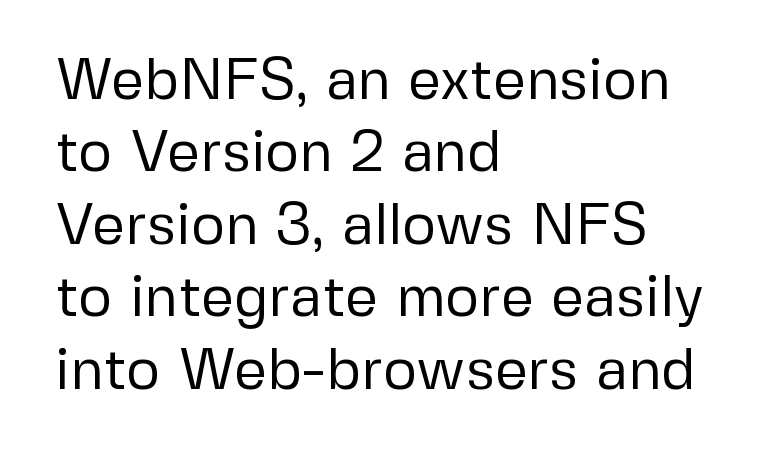
{"serif": "no", "italic": "no", "bold": "no", "weight": "regular", "width": "normal", "stroke_contrast": "low", "x_height": "medium", "monospaced": "no", "underline": "no", "align": "left", "line_spacing": "normal", "line_spacing_ratio": 1.25, "letter_spacing": "normal", "letter_spacing_em": 0.0, "glyph_px": 58}
